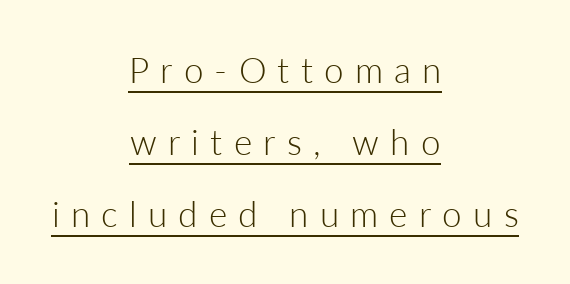
{"serif": "no", "italic": "no", "bold": "no", "weight": "light", "width": "normal", "stroke_contrast": "low", "x_height": "medium", "monospaced": "no", "underline": "yes", "align": "center", "line_spacing": "loose", "line_spacing_ratio": 2.06, "letter_spacing": "wide", "letter_spacing_em": 0.32, "glyph_px": 35}
